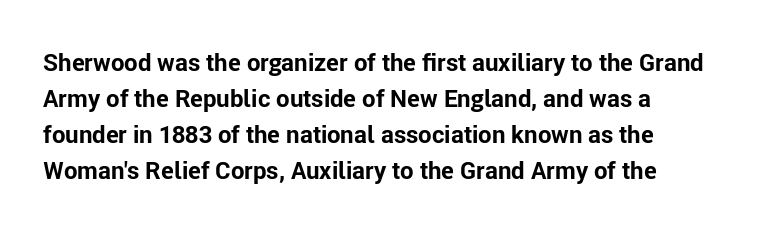
The image shows 24 px bold type, upright; set left-aligned, normal line spacing (1.5x), normal letter spacing, not underlined.
